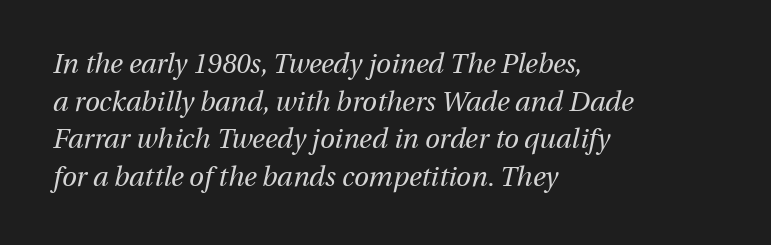
The image shows 27 px text type, italic (leaning right); set left-aligned, normal line spacing (1.39x), normal letter spacing, not underlined.
